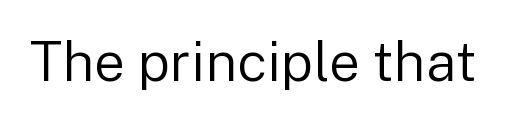
{"serif": "no", "italic": "no", "bold": "no", "weight": "regular", "width": "normal", "stroke_contrast": "low", "x_height": "medium", "monospaced": "no", "underline": "no", "letter_spacing": "normal", "letter_spacing_em": 0.0, "glyph_px": 55}
